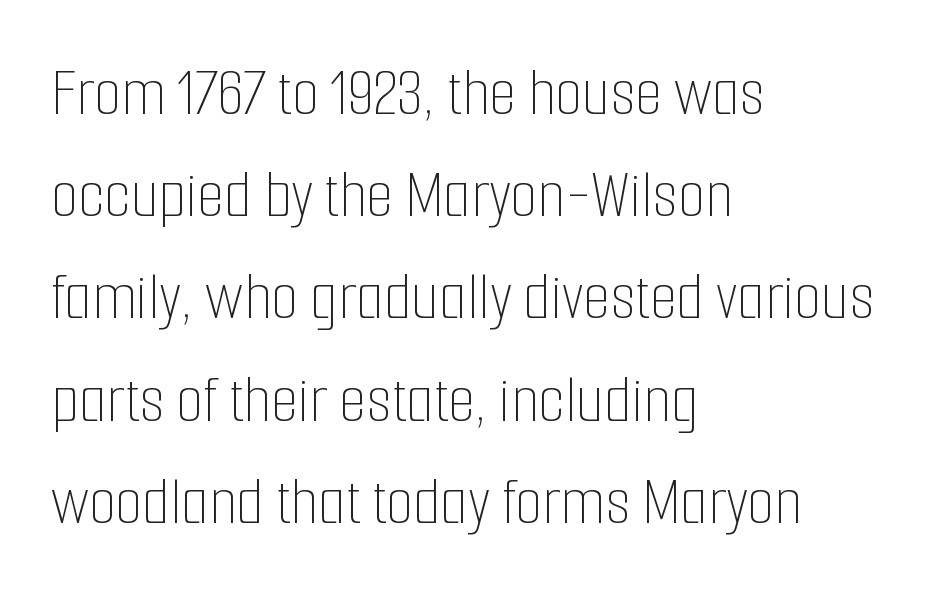
The image shows 70 px thin, condensed type, upright; set left-aligned, normal line spacing (1.46x), normal letter spacing, not underlined; low stroke contrast and a medium x-height.
